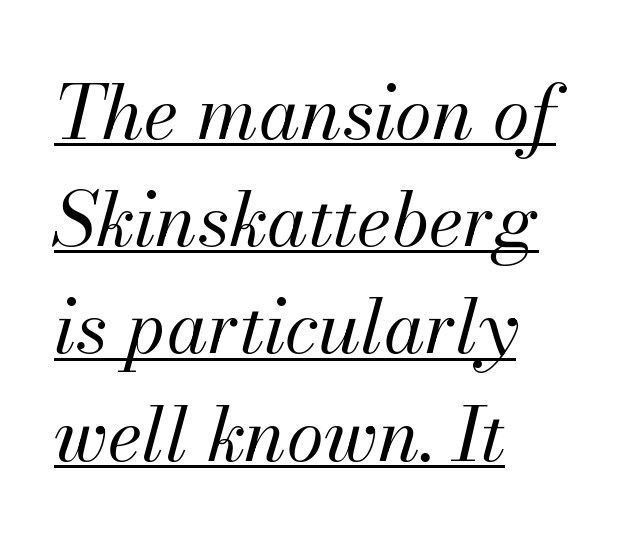
Q: Is the text bold? A: No.
Q: Is the text italic (slanted)? A: Yes, it leans right by about 13 degrees.
Q: Is the text underlined? A: Yes.
Q: How is the paragraph aligned? A: Left-aligned.
Q: Is the spacing between letters normal or unusually wide? A: Normal.
Q: Is the spacing between lines tight, normal or loose? A: Normal.
Q: Width (condensed, normal, or wide)? A: Normal.
Q: Stroke contrast? A: Medium.
Q: x-height? A: Small.
Q: Monospaced? A: No.
